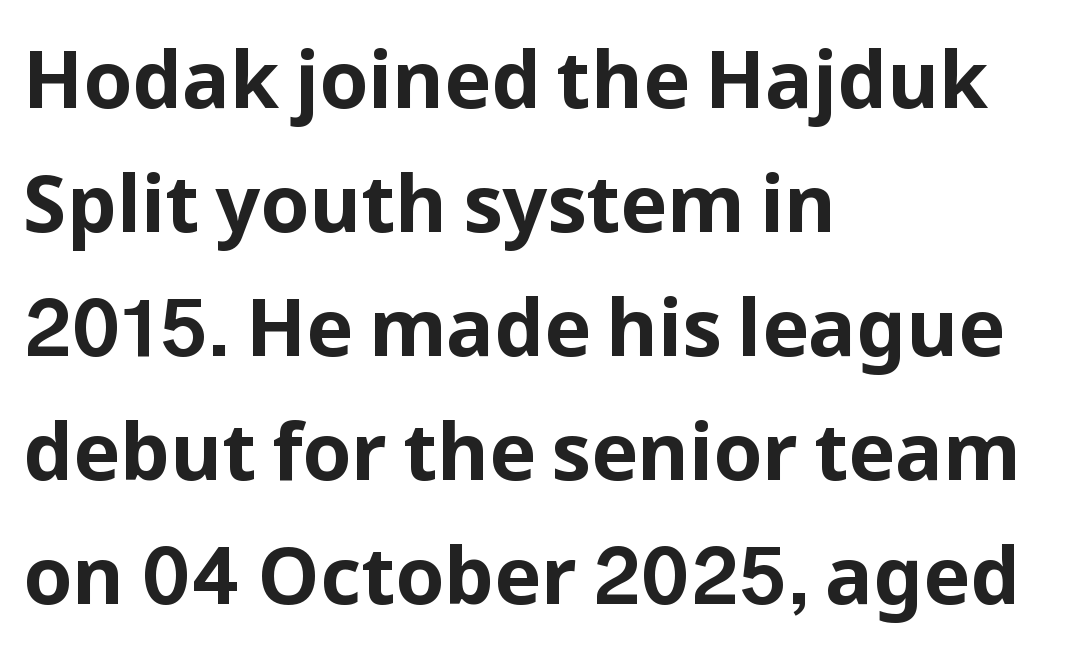
Students, this is bold: see how much ink each stroke carries. Short note: letters normally spaced. The rendering uses natural spacing where letterforms have individual widths. In terms of leading, this rendering sits right in the middle. The font family rendered here belongs to the sans-serif group. The typography opts for an upright posture over an oblique one.
